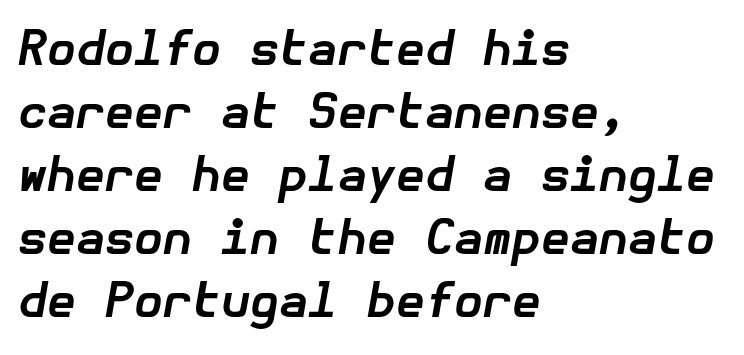
The rendering keeps characters at their native spacing. Each line starts at the same left margin while the right side varies. The font's italic variant was chosen for this text. Nobody drew a line under any word here.
